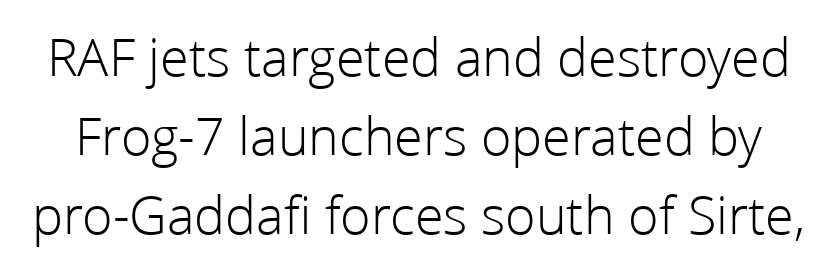
{"serif": "no", "italic": "no", "bold": "no", "weight": "light", "width": "normal", "stroke_contrast": "low", "x_height": "medium", "monospaced": "no", "underline": "no", "line_spacing": "normal", "line_spacing_ratio": 1.41, "letter_spacing": "normal", "letter_spacing_em": 0.0, "glyph_px": 56}
